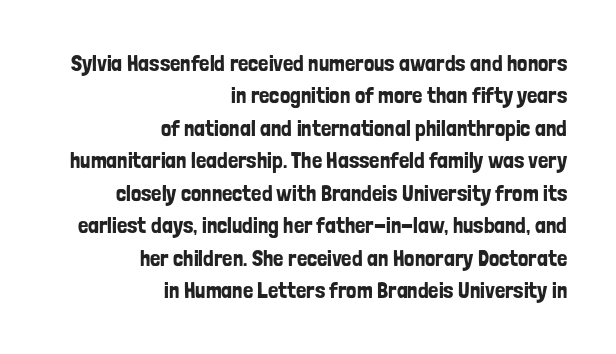
Ordinary non-slanted type is in use. One-word summary of the alignment: right. There is no visible air inserted between adjacent glyphs. The block of text has a typical density, with ordinary space between rows.
